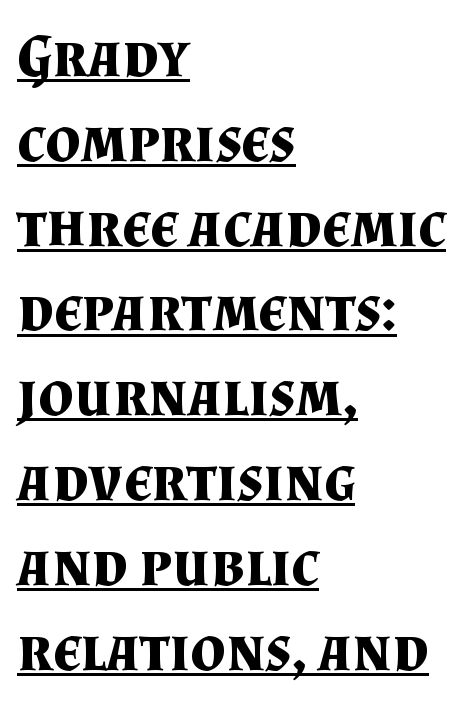
The image shows 61 px bold serif type, upright; set left-aligned, normal line spacing (1.39x), normal letter spacing, underlined; medium stroke contrast and a small x-height.
